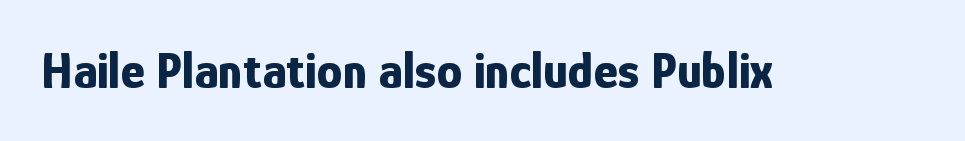
Upright lettering throughout. Does the type have serifs? No, each stem ends abruptly. This rendering features lettering with no underline. The rendering uses natural spacing where letterforms have individual widths.
